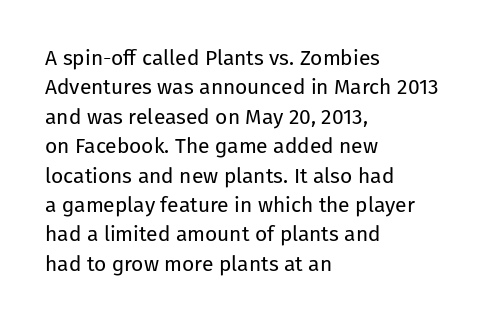
{"italic": "no", "bold": "no", "underline": "no", "align": "left", "line_spacing": "normal", "line_spacing_ratio": 1.4, "letter_spacing": "normal", "letter_spacing_em": 0.0, "glyph_px": 21}
